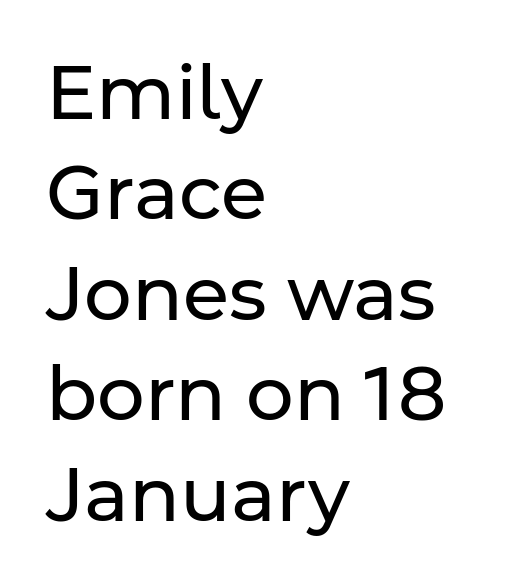
{"serif": "no", "italic": "no", "bold": "no", "weight": "regular", "width": "normal", "stroke_contrast": "low", "x_height": "medium", "monospaced": "no", "underline": "no", "align": "left", "line_spacing": "normal", "line_spacing_ratio": 1.34, "letter_spacing": "normal", "letter_spacing_em": 0.0, "glyph_px": 75}
